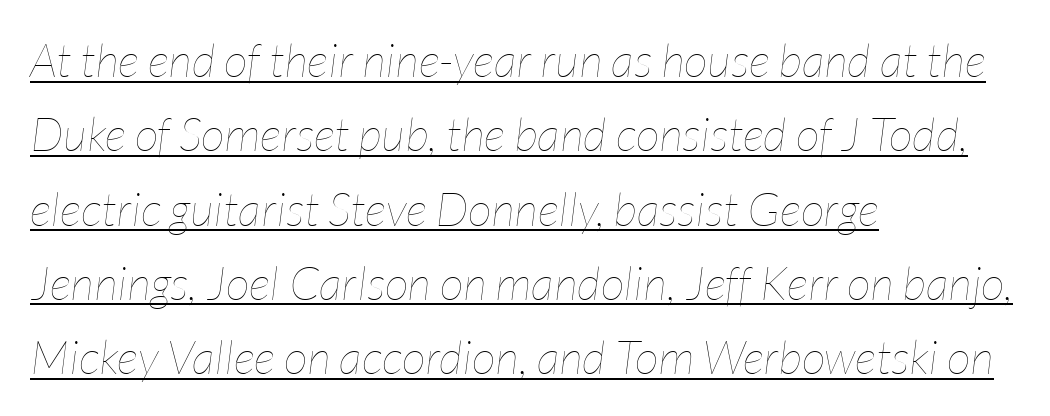
You could call the tracking neutral — neither tight nor loose. Vertical spacing — default. Leftover space on each line is placed entirely after the last word. A light-to-regular cut is what we see here.
